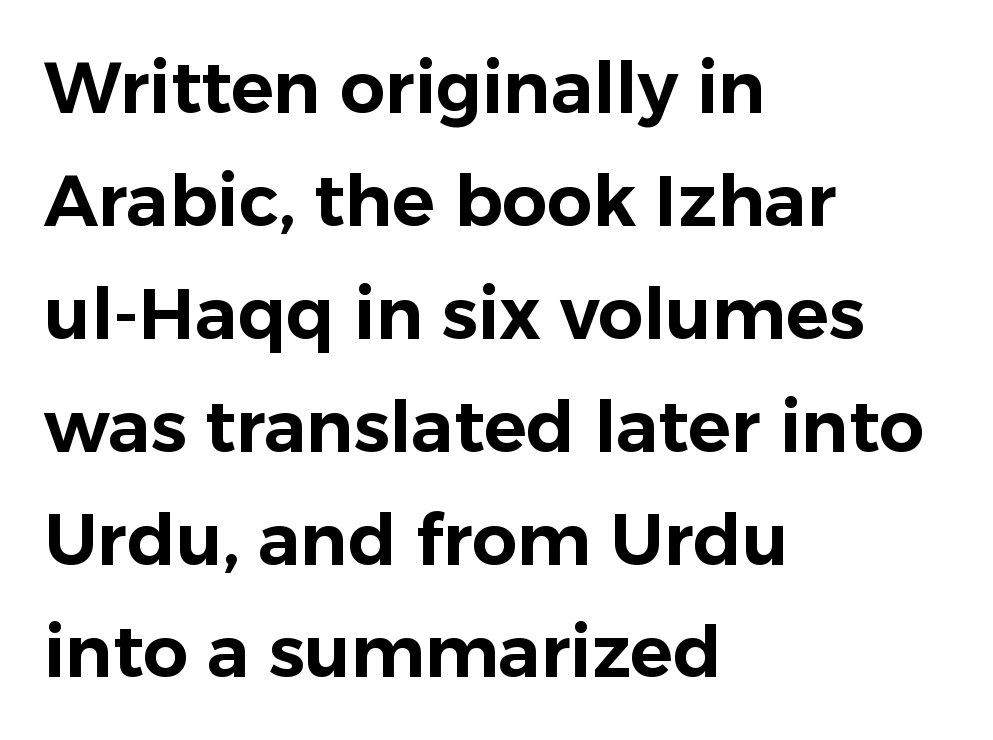
The image shows 71 px sans-serif type, upright; set left-aligned, normal line spacing (1.59x), normal letter spacing, not underlined; low stroke contrast and a medium x-height.
